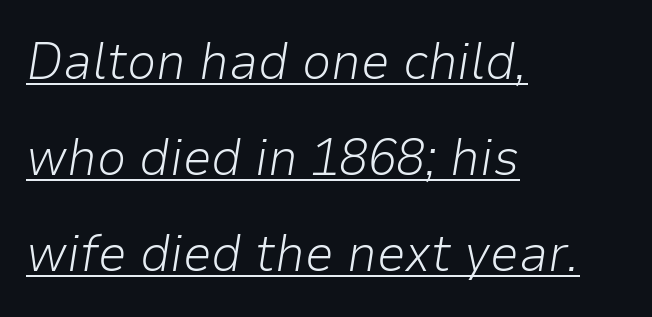
The image shows 52 px light type, italic (leaning right); set left-aligned, line spacing 1.85x, normal letter spacing, underlined; low stroke contrast and a medium x-height.
